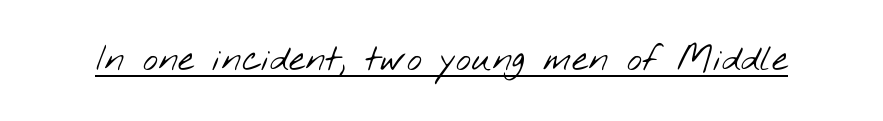
Stem width sits at or under what a default text font uses. Proportional: the letters do not fall into vertical columns. This rendering employs a face without finishing strokes, i.e., a sans-serif. The sample's only ornament is a line tracing under the words.
